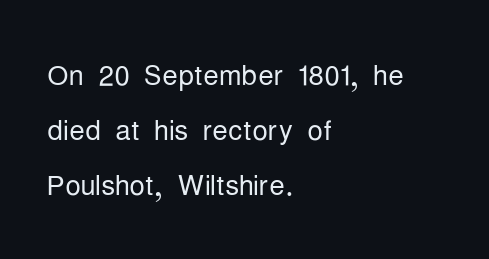
Q: Is the text bold? A: No.
Q: Is the text italic (slanted)? A: No, it is upright.
Q: Is the typeface a serif or a sans-serif typeface? A: Sans-serif.
Q: Is the text underlined? A: No.
Q: How is the paragraph aligned? A: Left-aligned.
Q: Is the spacing between letters normal or unusually wide? A: Normal.
Q: Is the spacing between lines tight, normal or loose? A: Normal.
Q: Width (condensed, normal, or wide)? A: Condensed.
Q: Stroke contrast? A: Low.
Q: x-height? A: Medium.
Q: Monospaced? A: No.
